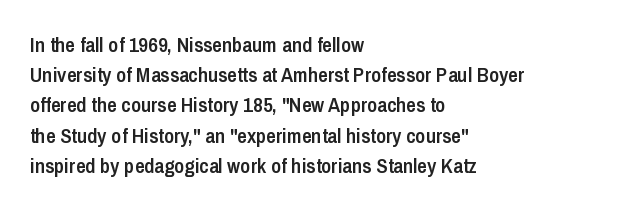
{"italic": "no", "bold": "semi", "underline": "no", "align": "left", "line_spacing": "normal", "line_spacing_ratio": 1.44, "letter_spacing": "normal", "letter_spacing_em": 0.0, "glyph_px": 21}
